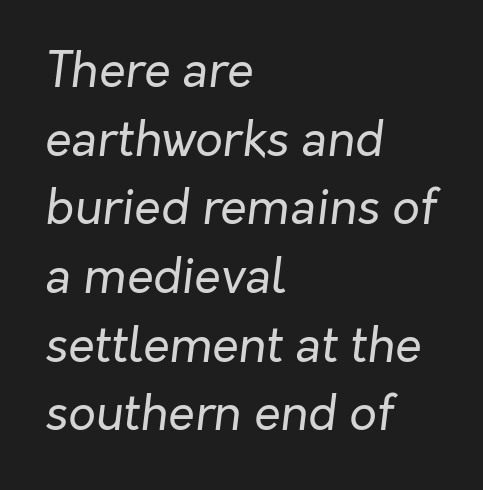
The image shows 48 px regular-weight type, italic (leaning right); set left-aligned, normal line spacing (1.43x), normal letter spacing, not underlined; low stroke contrast and a medium x-height.
